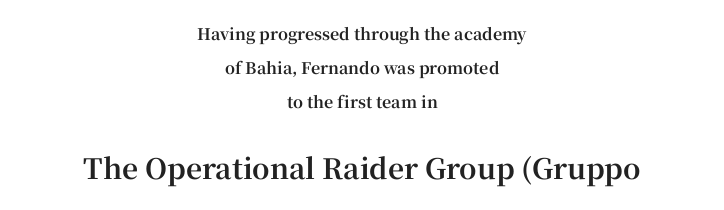
Ordinary non-slanted type is in use. This rendering employs a face with finishing strokes, i.e., a serif. You get the small type first, then a jump to larger type. Set as a true bold cut, around the 700 mark. The letters sit at their default tracking, neither squeezed nor spread.
